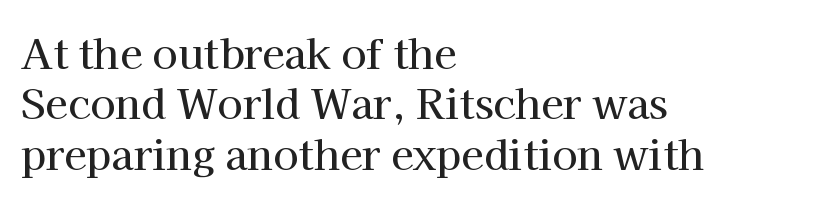
Q: Is the text italic (slanted)? A: No, it is upright.
Q: Is the typeface a serif or a sans-serif typeface? A: Serif.
Q: Is the text underlined? A: No.
Q: How is the paragraph aligned? A: Left-aligned.
Q: Is the spacing between letters normal or unusually wide? A: Normal.
Q: Width (condensed, normal, or wide)? A: Normal.
Q: Stroke contrast? A: High.
Q: x-height? A: Medium.
Q: Monospaced? A: No.
